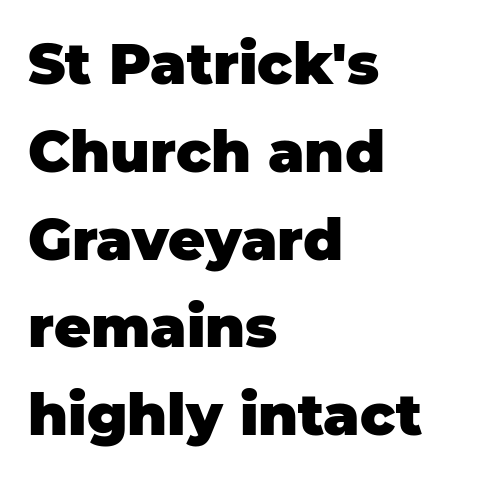
Q: Is the text bold? A: Yes.
Q: Is the text italic (slanted)? A: No, it is upright.
Q: Is the typeface a serif or a sans-serif typeface? A: Sans-serif.
Q: Is the text underlined? A: No.
Q: How is the paragraph aligned? A: Left-aligned.
Q: Is the spacing between letters normal or unusually wide? A: Normal.
Q: Is the spacing between lines tight, normal or loose? A: Normal.
Q: Width (condensed, normal, or wide)? A: Normal.
Q: Stroke contrast? A: Low.
Q: x-height? A: Large.
Q: Monospaced? A: No.
